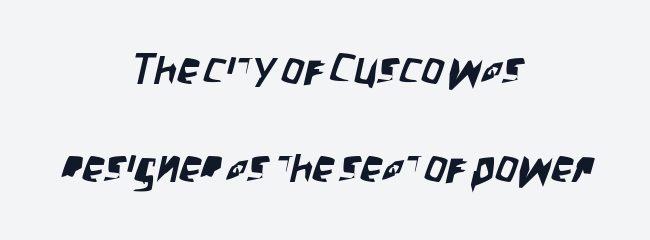
Q: Is the typeface a serif or a sans-serif typeface? A: Sans-serif.
Q: Is the text underlined? A: No.
Q: How is the paragraph aligned? A: Centered.
Q: Is the spacing between letters normal or unusually wide? A: Normal.
Q: Is the spacing between lines tight, normal or loose? A: Loose.
Q: Width (condensed, normal, or wide)? A: Condensed.
Q: Stroke contrast? A: Low.
Q: x-height? A: Large.
Q: Monospaced? A: No.
